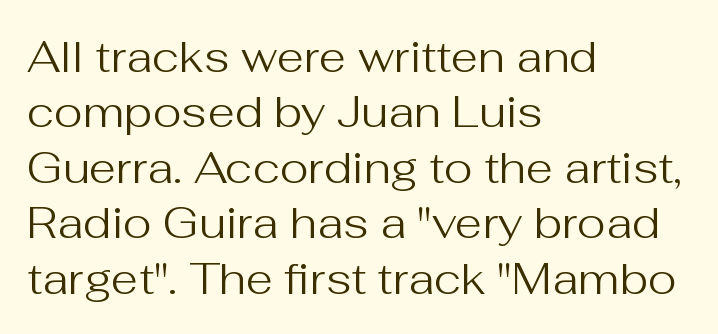
The image shows 44 px regular-weight sans-serif type, upright; set left-aligned, normal line spacing (1.26x), normal letter spacing, not underlined; medium stroke contrast and a medium x-height.
